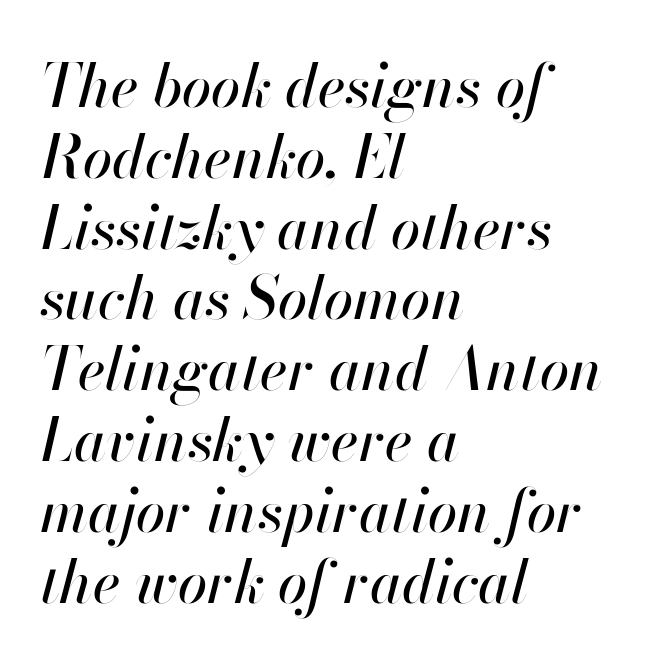
Q: Is the text italic (slanted)? A: Yes, it leans right by about 13 degrees.
Q: Is the text underlined? A: No.
Q: How is the paragraph aligned? A: Left-aligned.
Q: Is the spacing between letters normal or unusually wide? A: Normal.
Q: Width (condensed, normal, or wide)? A: Normal.
Q: Stroke contrast? A: High.
Q: x-height? A: Small.
Q: Monospaced? A: No.
